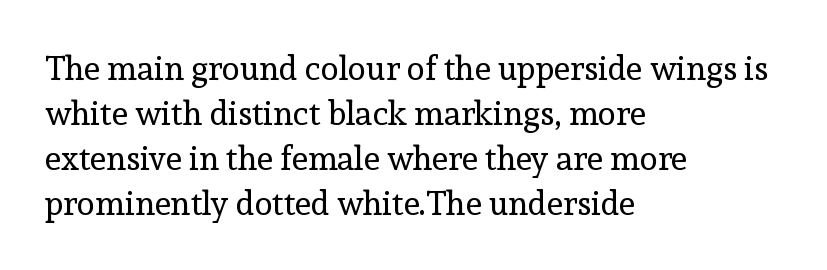
{"serif": "yes", "italic": "no", "bold": "no", "weight": "regular", "width": "normal", "x_height": "medium", "monospaced": "no", "underline": "no", "align": "left", "line_spacing": "normal", "line_spacing_ratio": 1.36, "letter_spacing": "normal", "letter_spacing_em": 0.0, "glyph_px": 33}
